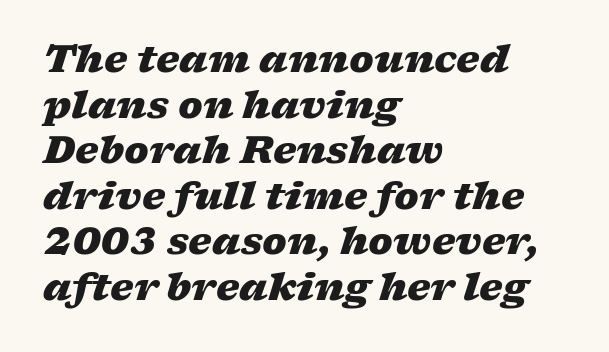
Q: Is the text bold? A: Yes.
Q: Is the text italic (slanted)? A: Yes, it leans right by about 17 degrees.
Q: Is the text underlined? A: No.
Q: How is the paragraph aligned? A: Left-aligned.
Q: Is the spacing between letters normal or unusually wide? A: Normal.
Q: Width (condensed, normal, or wide)? A: Wide.
Q: Stroke contrast? A: Low.
Q: x-height? A: Medium.
Q: Monospaced? A: No.
